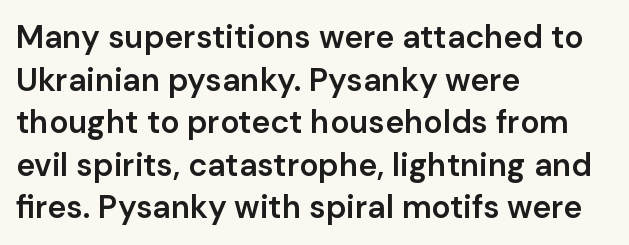
Q: Is the text bold? A: Semi-bold.
Q: Is the text italic (slanted)? A: No, it is upright.
Q: Is the typeface a serif or a sans-serif typeface? A: Sans-serif.
Q: Is the text underlined? A: No.
Q: How is the paragraph aligned? A: Left-aligned.
Q: Is the spacing between letters normal or unusually wide? A: Normal.
Q: Is the spacing between lines tight, normal or loose? A: Normal.
Q: Width (condensed, normal, or wide)? A: Normal.
Q: Stroke contrast? A: Low.
Q: x-height? A: Medium.
Q: Monospaced? A: No.
